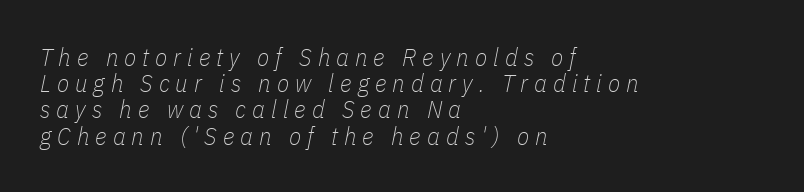
Compared with a centered layout, this one pins lines to the left instead. Interline gaps are noticeably narrow in this sample. This sample uses an oblique cut, with every glyph tilted off the vertical. The gap between lines stays unmarked.
